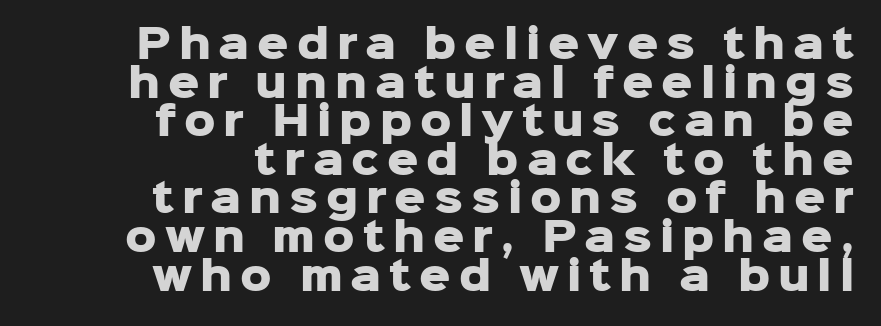
{"serif": "no", "italic": "no", "bold": "yes", "weight": "heavy", "width": "normal", "stroke_contrast": "low", "x_height": "medium", "monospaced": "no", "underline": "no", "align": "right", "line_spacing": "tight", "line_spacing_ratio": 0.99, "letter_spacing": "wide", "letter_spacing_em": 0.2, "glyph_px": 39}
